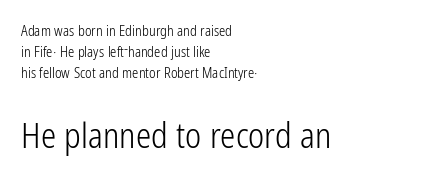
Q: Is the text bold? A: No.
Q: Is the text italic (slanted)? A: No, it is upright.
Q: Is the typeface a serif or a sans-serif typeface? A: Sans-serif.
Q: Is the text underlined? A: No.
Q: How is the paragraph aligned? A: Left-aligned.
Q: Is the spacing between letters normal or unusually wide? A: Normal.
Q: Is the spacing between lines tight, normal or loose? A: Normal.
Q: Which block of text is set in a larger size, the first (top) or the second (bottom)? A: The second (bottom) one.
Q: Width (condensed, normal, or wide)? A: Condensed.
Q: Stroke contrast? A: Low.
Q: x-height? A: Medium.
Q: Monospaced? A: No.
